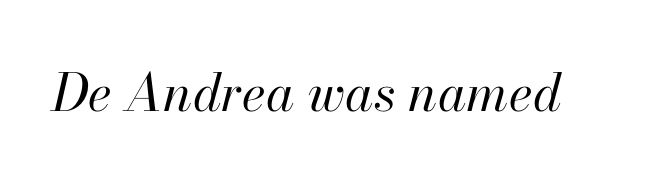
Stems here are at most as thick as an everyday book face. Look at the tracking — it's just the regular setting, nothing added. Type without underlining. Compared with ordinary roman type, these characters are visibly tilted. A typesetter would call this proportional, since set widths differ per character.
